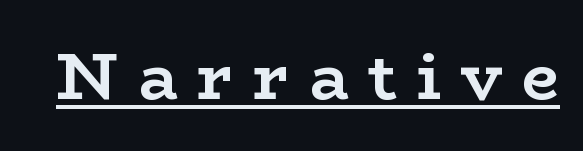
Q: Is the text bold? A: Yes.
Q: Is the text italic (slanted)? A: No, it is upright.
Q: Is the typeface a serif or a sans-serif typeface? A: Serif.
Q: Is the text underlined? A: Yes.
Q: Is the spacing between letters normal or unusually wide? A: Unusually wide.
Q: Width (condensed, normal, or wide)? A: Wide.
Q: Stroke contrast? A: Low.
Q: x-height? A: Medium.
Q: Monospaced? A: No.
